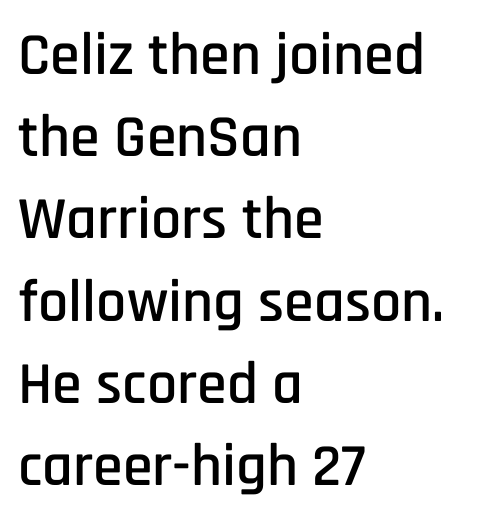
The image shows 60 px condensed sans-serif type, upright; set left-aligned, normal line spacing (1.37x), normal letter spacing, not underlined; low stroke contrast and a large x-height.
